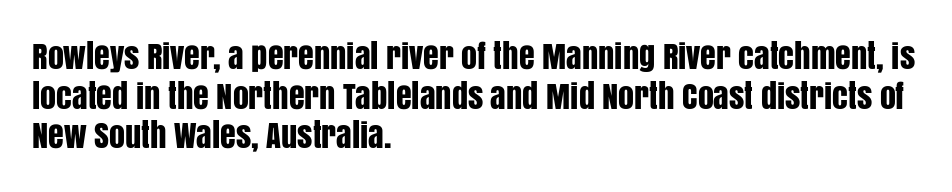
Q: Is the text italic (slanted)? A: No, it is upright.
Q: Is the typeface a serif or a sans-serif typeface? A: Sans-serif.
Q: Is the text underlined? A: No.
Q: How is the paragraph aligned? A: Left-aligned.
Q: Is the spacing between letters normal or unusually wide? A: Normal.
Q: Width (condensed, normal, or wide)? A: Condensed.
Q: Stroke contrast? A: Low.
Q: x-height? A: Large.
Q: Monospaced? A: No.
